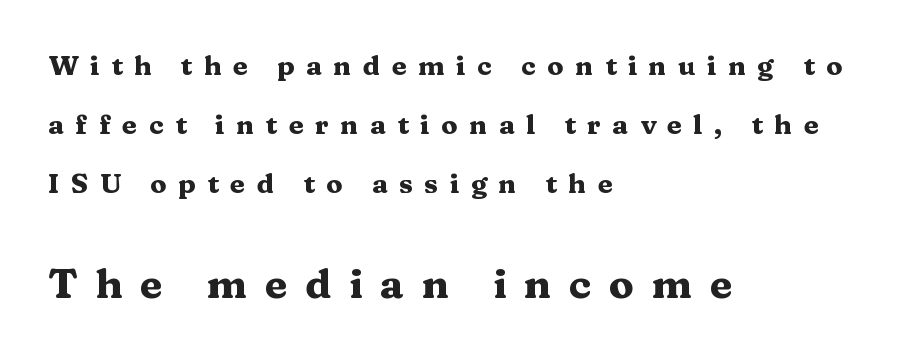
The image shows 41 px heavy, wide serif type, upright; set left-aligned, loose line spacing (2.18x), unusually wide letter spacing (+0.43 em), not underlined; the second (bottom) block is 1.52x larger; medium stroke contrast and a medium x-height.
